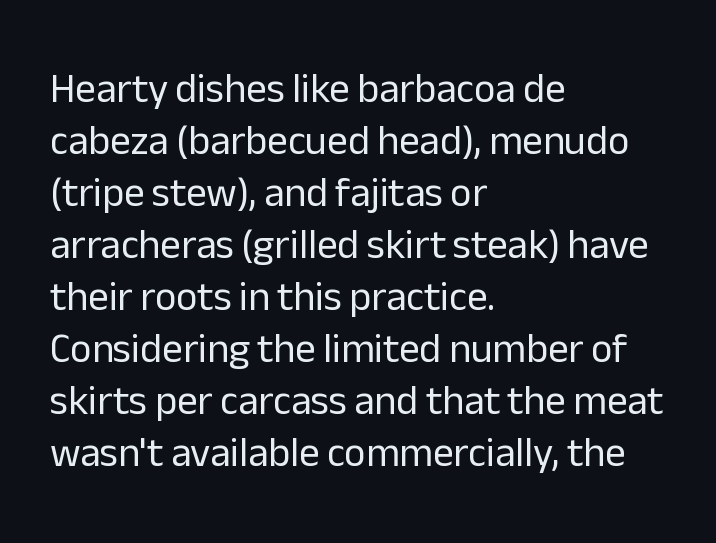
Unmarked baselines from the first word to the last. Students, note that the glyphs here touch the page at normal intervals. Ordinary non-slanted type is in use. A classic flush-left, rag-right setting is used for this passage. Do the characters align in a grid? No, the font is proportional. The face used here is a sans, in the tradition of grotesques and geometrics.
